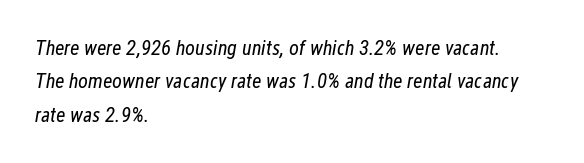
Leading matches the norm, producing a regular column. The face used here is rendered with its standard letterfit. Where is the straight margin? On the left. Underline: absent. Think standard paragraph weight, or any step lighter than that. Posture: slanted.
